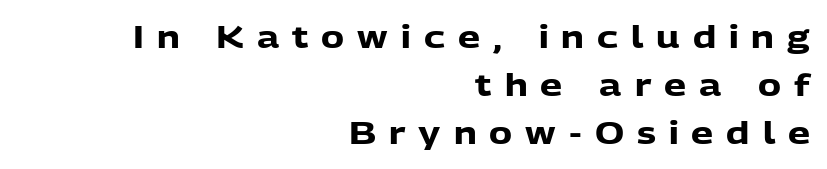
The image shows 31 px heavy sans-serif type, upright; set right-aligned, normal line spacing (1.55x), unusually wide letter spacing (+0.42 em), not underlined; low stroke contrast and a medium x-height.
